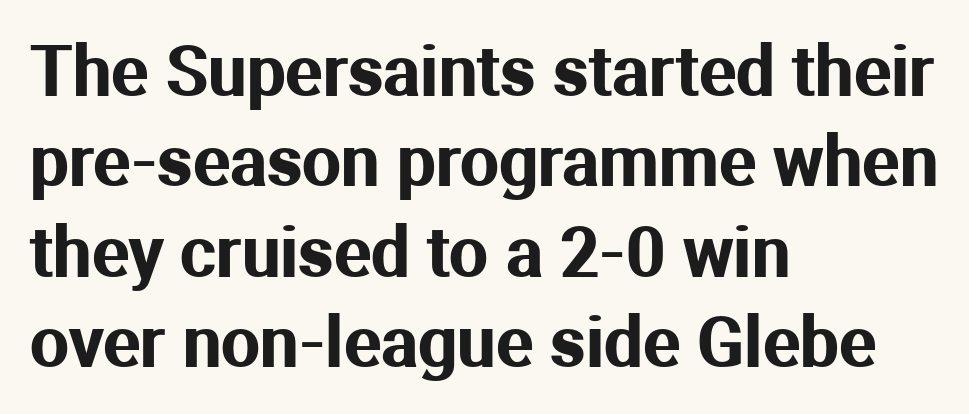
Just letters on the line, the space beneath them empty. The letters advance in unequal steps, a hallmark of proportional type. These lines are composed in type without serifs. This rendering uses left alignment, leaving the right contour irregular. Spacing between characters is what you'd get straight out of the box. These lines were composed using upright roman letters.
